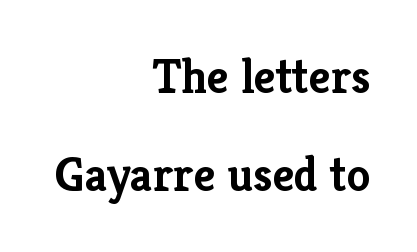
{"serif": "yes", "italic": "no", "bold": "yes", "weight": "semibold", "width": "normal", "stroke_contrast": "low", "x_height": "medium", "monospaced": "no", "underline": "no", "align": "right", "line_spacing": "loose", "line_spacing_ratio": 2.05, "letter_spacing": "normal", "letter_spacing_em": 0.0, "glyph_px": 48}
